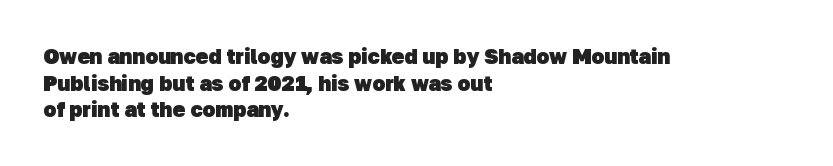
Unmarked baselines from the first word to the last. The setting favours the left margin, as ordinary paragraphs usually do. Regarding leading, the lines here are spaced in the standard way. Observe the ordinary spacing: letters are neighbours, not strangers. Heft: maximum for text — a bold.
